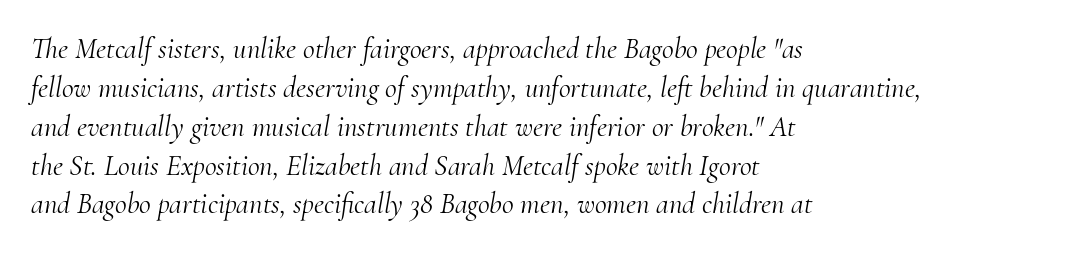
The image shows 29 px light serif type, italic (leaning right); set left-aligned, normal line spacing (1.34x), normal letter spacing, not underlined; medium stroke contrast and a small x-height.
